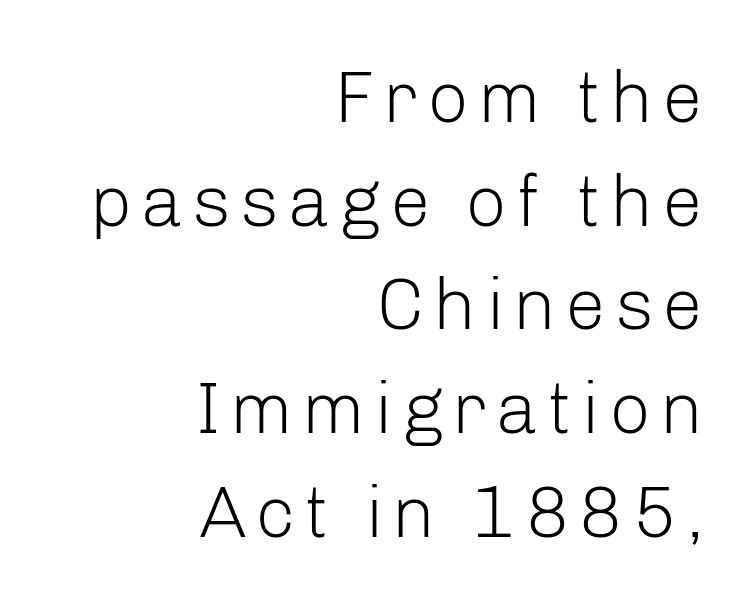
Q: Is the text bold? A: No.
Q: Is the text italic (slanted)? A: No, it is upright.
Q: Is the typeface a serif or a sans-serif typeface? A: Sans-serif.
Q: Is the text underlined? A: No.
Q: How is the paragraph aligned? A: Right-aligned.
Q: Is the spacing between lines tight, normal or loose? A: Normal.
Q: Width (condensed, normal, or wide)? A: Normal.
Q: Stroke contrast? A: Low.
Q: x-height? A: Medium.
Q: Monospaced? A: No.
